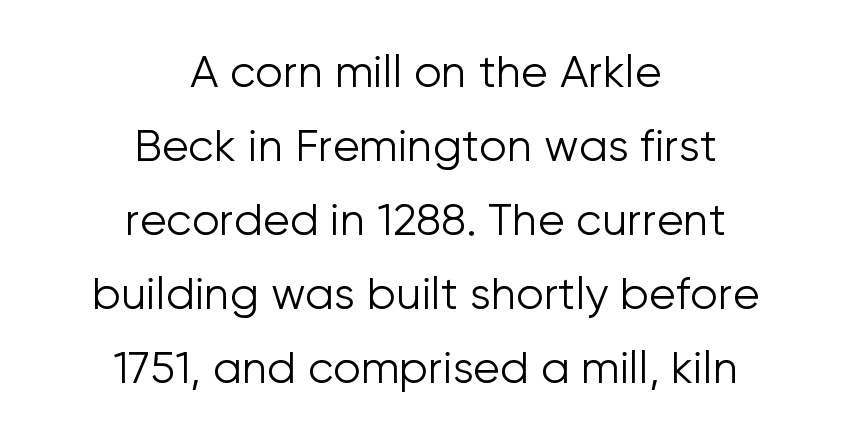
Q: Is the text bold? A: No.
Q: Is the text italic (slanted)? A: No, it is upright.
Q: Is the typeface a serif or a sans-serif typeface? A: Sans-serif.
Q: Is the text underlined? A: No.
Q: How is the paragraph aligned? A: Centered.
Q: Is the spacing between letters normal or unusually wide? A: Normal.
Q: Is the spacing between lines tight, normal or loose? A: Normal.
Q: Width (condensed, normal, or wide)? A: Normal.
Q: Stroke contrast? A: Low.
Q: x-height? A: Medium.
Q: Monospaced? A: No.
